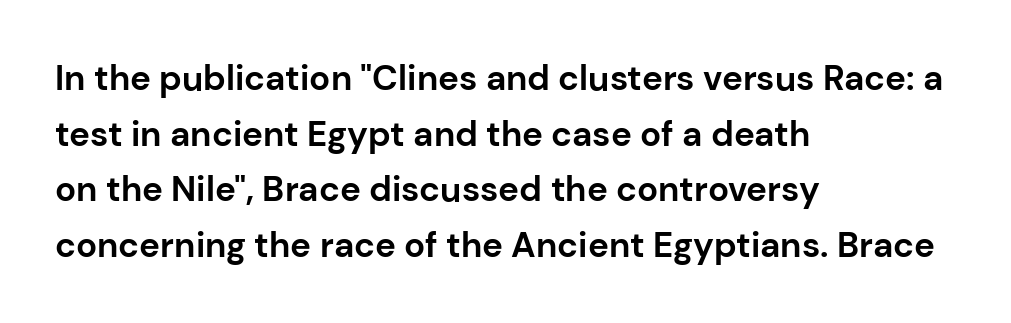
Q: Is the text bold? A: Yes.
Q: Is the text italic (slanted)? A: No, it is upright.
Q: Is the typeface a serif or a sans-serif typeface? A: Sans-serif.
Q: Is the text underlined? A: No.
Q: How is the paragraph aligned? A: Left-aligned.
Q: Is the spacing between letters normal or unusually wide? A: Normal.
Q: Is the spacing between lines tight, normal or loose? A: Normal.
Q: Width (condensed, normal, or wide)? A: Normal.
Q: Stroke contrast? A: Low.
Q: x-height? A: Medium.
Q: Monospaced? A: No.
